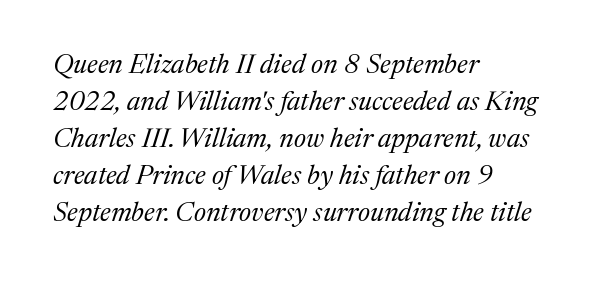
{"italic": "yes", "lean": "right", "slant_degrees": 17, "bold": "no", "underline": "no", "align": "left", "line_spacing": "normal", "line_spacing_ratio": 1.37, "letter_spacing": "normal", "letter_spacing_em": 0.0, "glyph_px": 27}
